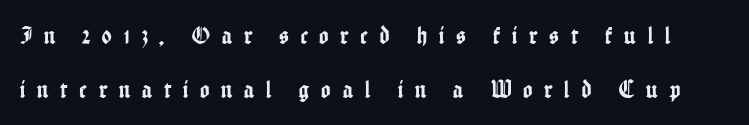
{"italic": "no", "underline": "no", "line_spacing": "loose", "line_spacing_ratio": 2.15, "letter_spacing": "wide", "letter_spacing_em": 0.48, "glyph_px": 25}
